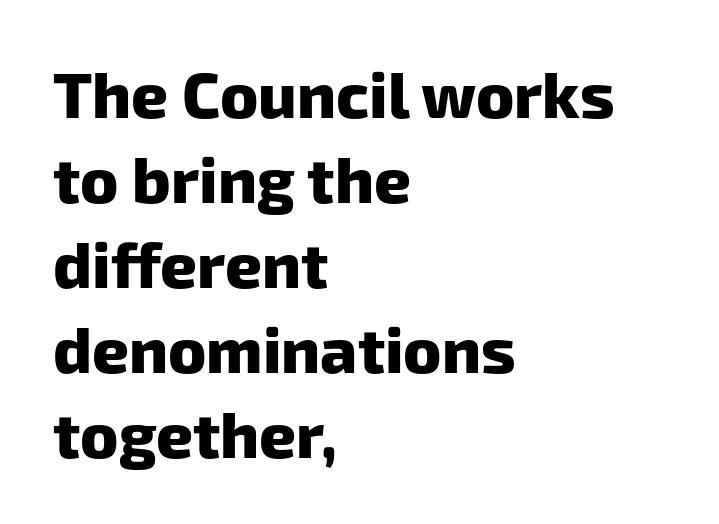
{"serif": "no", "bold": "yes", "weight": "heavy", "width": "normal", "stroke_contrast": "low", "x_height": "medium", "monospaced": "no", "underline": "no", "align": "left", "line_spacing": "normal", "line_spacing_ratio": 1.33, "letter_spacing": "normal", "letter_spacing_em": 0.0, "glyph_px": 64}
